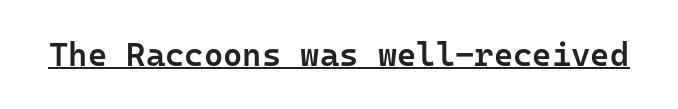
Q: Is the text bold? A: Semi-bold.
Q: Is the text italic (slanted)? A: No, it is upright.
Q: Is the typeface a serif or a sans-serif typeface? A: Sans-serif.
Q: Is the text underlined? A: Yes.
Q: Is the spacing between letters normal or unusually wide? A: Normal.
Q: Width (condensed, normal, or wide)? A: Normal.
Q: Stroke contrast? A: Low.
Q: x-height? A: Medium.
Q: Monospaced? A: Yes.
